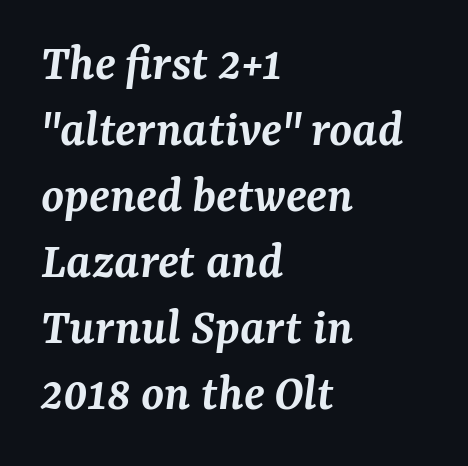
Lines of text with bare space underneath. Quick note: italic. Words appear dense and cohesive because spacing is normal. You can tell from the footed stems that serif type was used. These lines stack with their left ends in a neat column.
